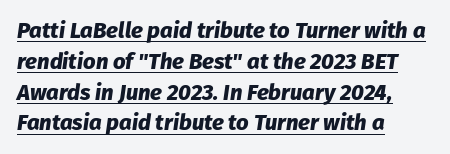
Q: Is the text bold? A: Yes.
Q: Is the text italic (slanted)? A: Yes, it leans right by about 8 degrees.
Q: Is the text underlined? A: Yes.
Q: How is the paragraph aligned? A: Left-aligned.
Q: Is the spacing between letters normal or unusually wide? A: Normal.
Q: Is the spacing between lines tight, normal or loose? A: Normal.
